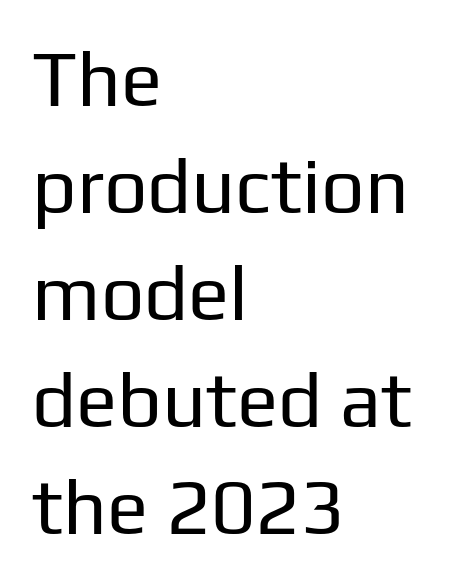
The image shows 77 px regular-weight sans-serif type, upright; set left-aligned, normal line spacing (1.39x), normal letter spacing, not underlined; low stroke contrast and a medium x-height.
